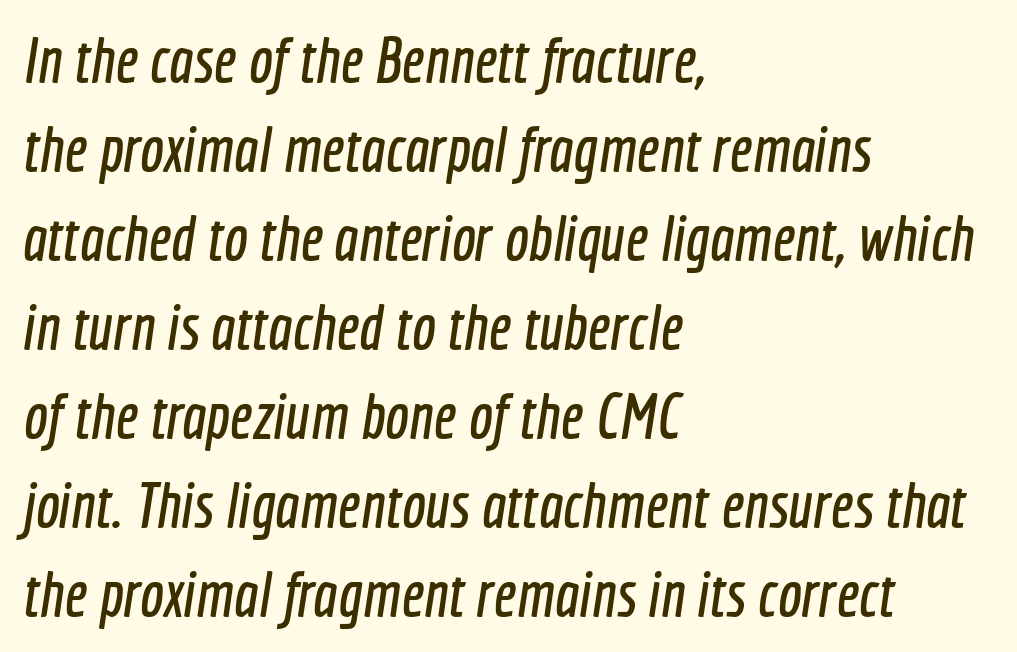
Q: Is the typeface a serif or a sans-serif typeface? A: Sans-serif.
Q: Is the text underlined? A: No.
Q: How is the paragraph aligned? A: Left-aligned.
Q: Is the spacing between letters normal or unusually wide? A: Normal.
Q: Is the spacing between lines tight, normal or loose? A: Normal.
Q: Width (condensed, normal, or wide)? A: Condensed.
Q: x-height? A: Medium.
Q: Monospaced? A: No.
